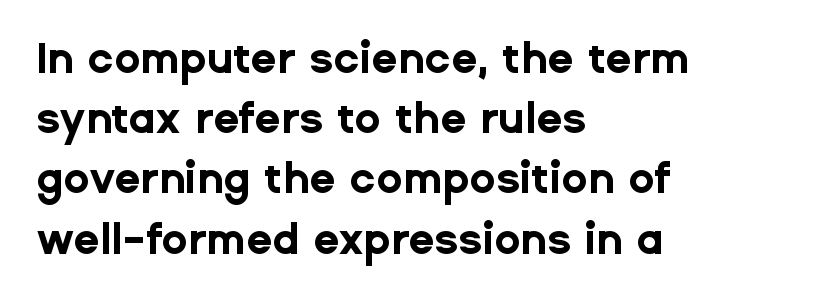
The image shows 43 px bold sans-serif type, upright; set left-aligned, normal line spacing (1.4x), normal letter spacing, not underlined; low stroke contrast and a medium x-height.
